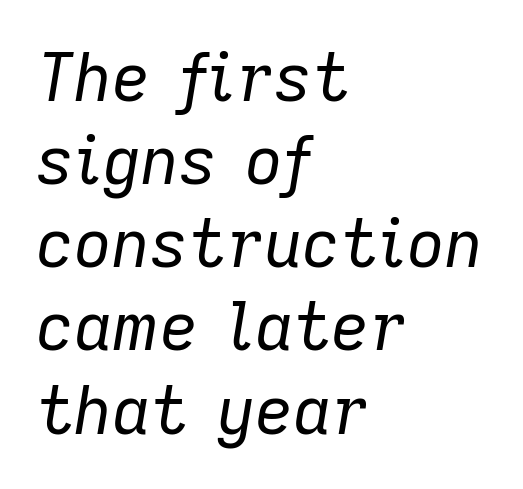
The image shows 66 px regular-weight type, italic (leaning right); set left-aligned, normal line spacing (1.26x), normal letter spacing, not underlined; low stroke contrast and a medium x-height.
